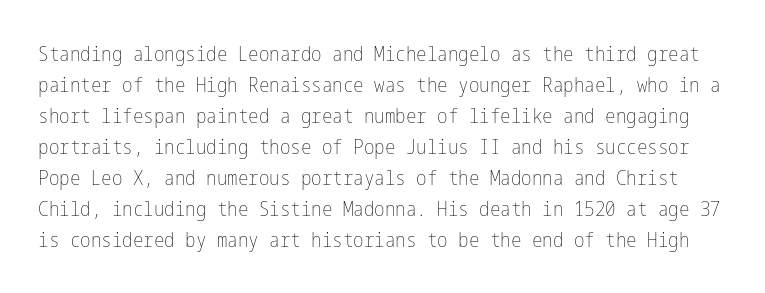
{"italic": "no", "bold": "no", "underline": "no", "line_spacing": "normal", "line_spacing_ratio": 1.48, "letter_spacing": "normal", "letter_spacing_em": 0.0, "glyph_px": 21}
